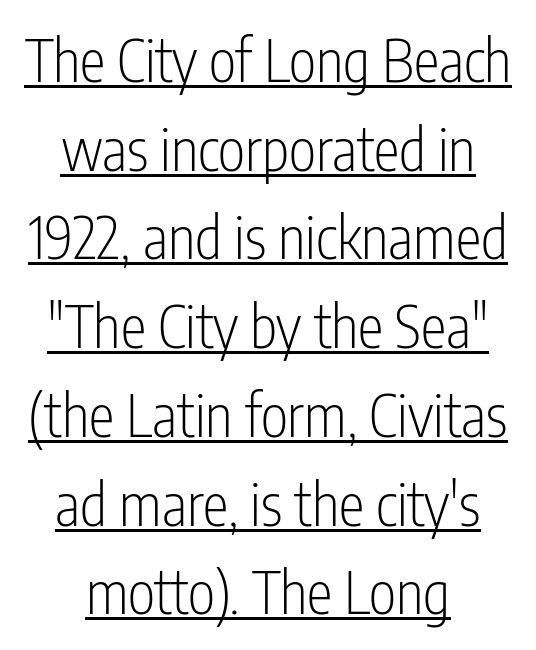
This sample carries an underscore along the baseline area. Think of a printed novel: that variable character pitch is what you see here. The lettering holds an erect, upright posture throughout. Caption: face not bold, strokes unweighted. Check where the strokes stop: nothing finishes them off — pure sans. The block of text has a typical density, with ordinary space between rows.
